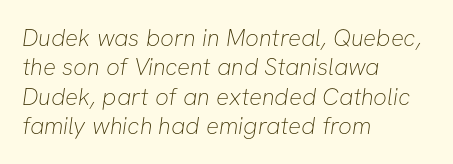
Q: Is the text bold? A: No.
Q: Is the text underlined? A: No.
Q: How is the paragraph aligned? A: Left-aligned.
Q: Is the spacing between letters normal or unusually wide? A: Normal.
